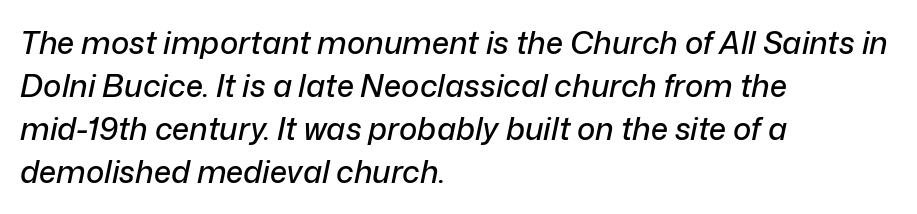
Q: Is the text italic (slanted)? A: Yes, it leans right by about 12 degrees.
Q: Is the text underlined? A: No.
Q: How is the paragraph aligned? A: Left-aligned.
Q: Is the spacing between letters normal or unusually wide? A: Normal.
Q: Is the spacing between lines tight, normal or loose? A: Normal.
Q: Width (condensed, normal, or wide)? A: Normal.
Q: Stroke contrast? A: Low.
Q: x-height? A: Medium.
Q: Monospaced? A: No.
